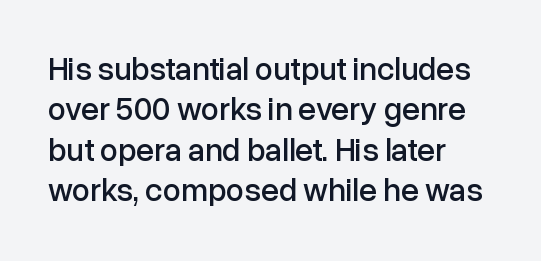
Q: Is the text italic (slanted)? A: No, it is upright.
Q: Is the typeface a serif or a sans-serif typeface? A: Sans-serif.
Q: Is the text underlined? A: No.
Q: How is the paragraph aligned? A: Left-aligned.
Q: Is the spacing between letters normal or unusually wide? A: Normal.
Q: Is the spacing between lines tight, normal or loose? A: Normal.
Q: Width (condensed, normal, or wide)? A: Normal.
Q: Stroke contrast? A: Low.
Q: x-height? A: Medium.
Q: Monospaced? A: No.
